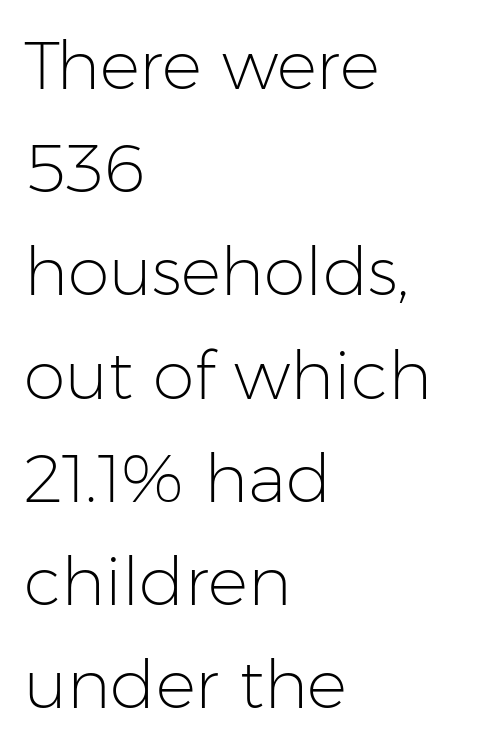
{"serif": "no", "italic": "no", "bold": "no", "weight": "light", "width": "normal", "stroke_contrast": "low", "x_height": "medium", "monospaced": "no", "underline": "no", "align": "left", "line_spacing": "normal", "line_spacing_ratio": 1.54, "letter_spacing": "normal", "letter_spacing_em": 0.0, "glyph_px": 67}
